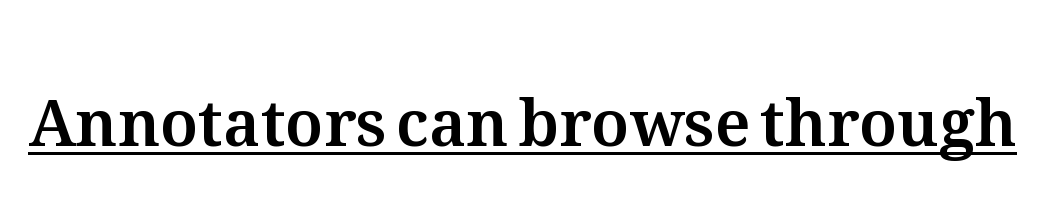
Students, note that the glyphs here touch the page at normal intervals. You can tell it's not italic because the verticals are truly vertical. A rule runs beneath these lines of type. Each letter keeps its own natural width here, so spacing adapts to shape.
